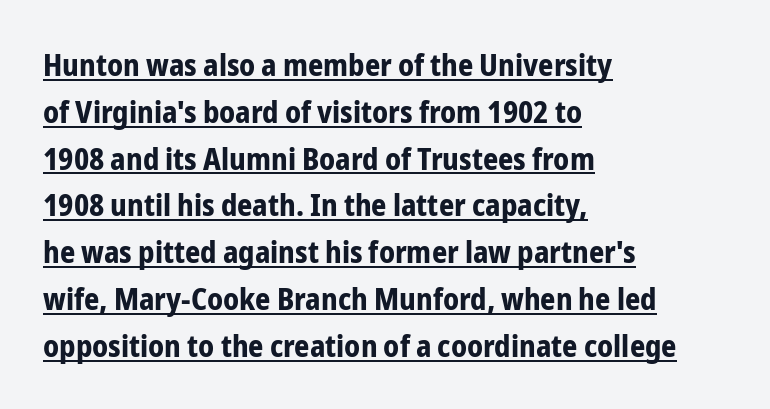
The image shows 30 px bold, condensed sans-serif type, upright; set left-aligned, normal line spacing (1.56x), normal letter spacing, underlined; low stroke contrast and a medium x-height.
